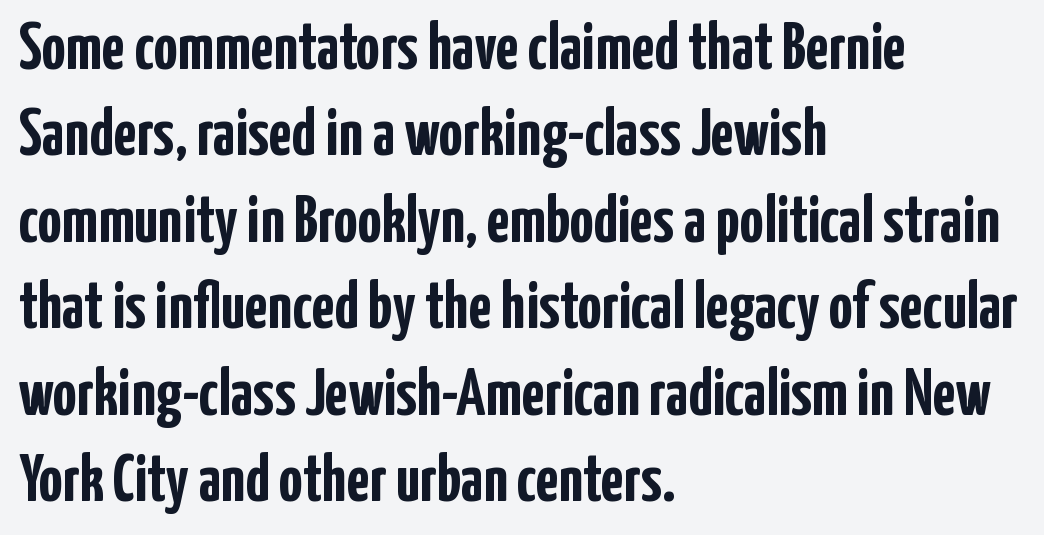
Q: Is the text bold? A: Yes.
Q: Is the text italic (slanted)? A: No, it is upright.
Q: Is the typeface a serif or a sans-serif typeface? A: Sans-serif.
Q: Is the text underlined? A: No.
Q: How is the paragraph aligned? A: Left-aligned.
Q: Is the spacing between letters normal or unusually wide? A: Normal.
Q: Is the spacing between lines tight, normal or loose? A: Normal.
Q: Width (condensed, normal, or wide)? A: Condensed.
Q: Stroke contrast? A: Low.
Q: x-height? A: Medium.
Q: Monospaced? A: No.
